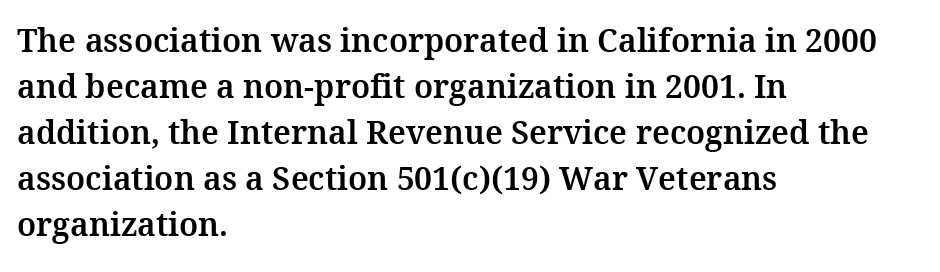
A typesetter would mark this as roman, not italic. The baseline area is clear. The rendering uses natural spacing where letterforms have individual widths. The designer left line spacing at the default. A typesetter would label this face a serif.
